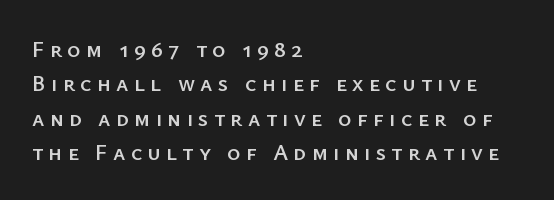
{"italic": "no", "underline": "no", "align": "left", "line_spacing": "normal", "line_spacing_ratio": 1.5, "letter_spacing": "wide", "letter_spacing_em": 0.23, "glyph_px": 23}
